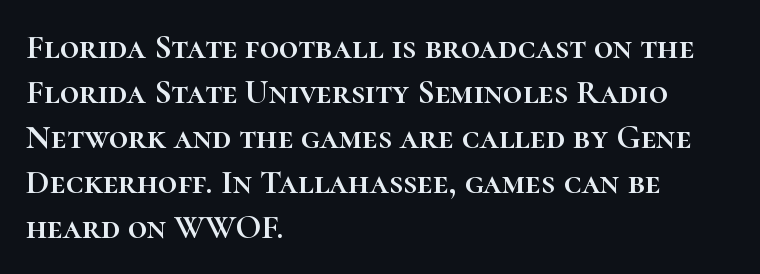
Q: Is the text italic (slanted)? A: No, it is upright.
Q: Is the text underlined? A: No.
Q: How is the paragraph aligned? A: Left-aligned.
Q: Is the spacing between letters normal or unusually wide? A: Normal.
Q: Is the spacing between lines tight, normal or loose? A: Normal.
Q: Width (condensed, normal, or wide)? A: Normal.
Q: Stroke contrast? A: High.
Q: x-height? A: Medium.
Q: Monospaced? A: No.
